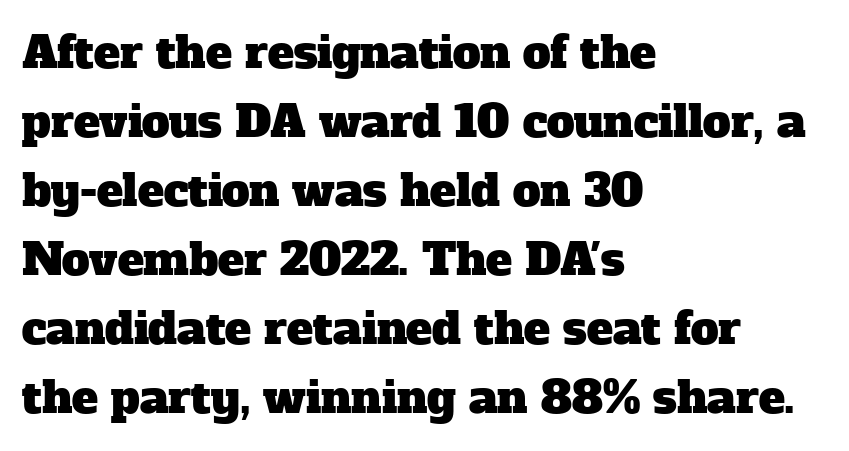
Q: Is the typeface a serif or a sans-serif typeface? A: Serif.
Q: Is the text underlined? A: No.
Q: How is the paragraph aligned? A: Left-aligned.
Q: Is the spacing between letters normal or unusually wide? A: Normal.
Q: Is the spacing between lines tight, normal or loose? A: Normal.
Q: Width (condensed, normal, or wide)? A: Normal.
Q: Stroke contrast? A: Low.
Q: x-height? A: Medium.
Q: Monospaced? A: No.
